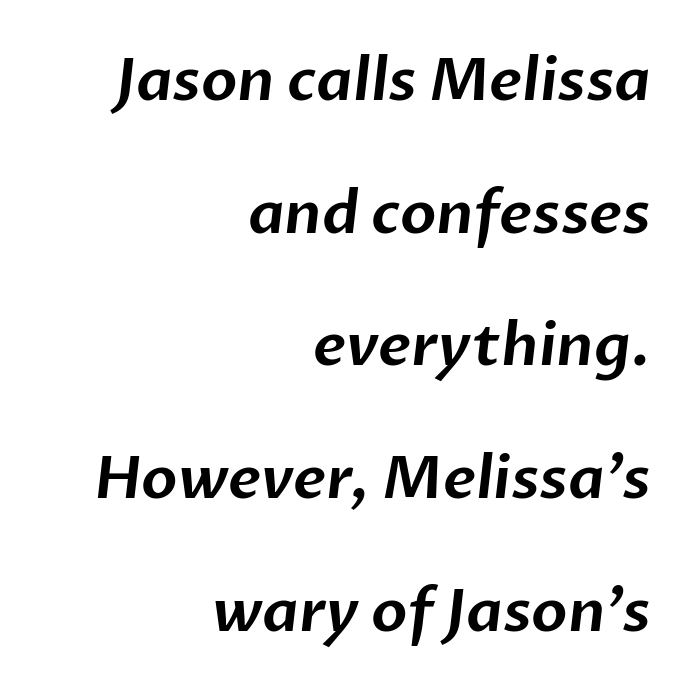
{"serif": "no", "width": "normal", "stroke_contrast": "low", "x_height": "medium", "monospaced": "no", "underline": "no", "align": "right", "line_spacing": "loose", "line_spacing_ratio": 2.25, "letter_spacing": "normal", "letter_spacing_em": 0.0, "glyph_px": 59}
